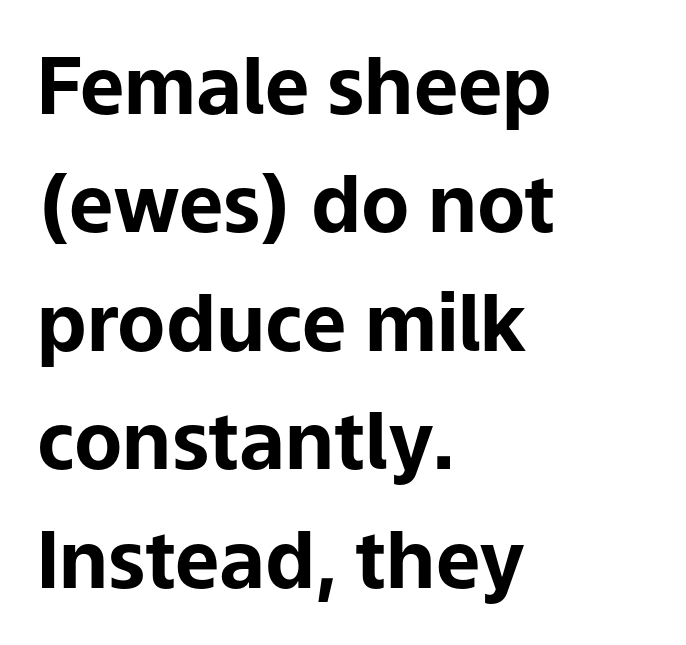
The image shows 79 px bold sans-serif type, upright; set left-aligned, normal line spacing (1.5x), normal letter spacing, not underlined; low stroke contrast and a medium x-height.
